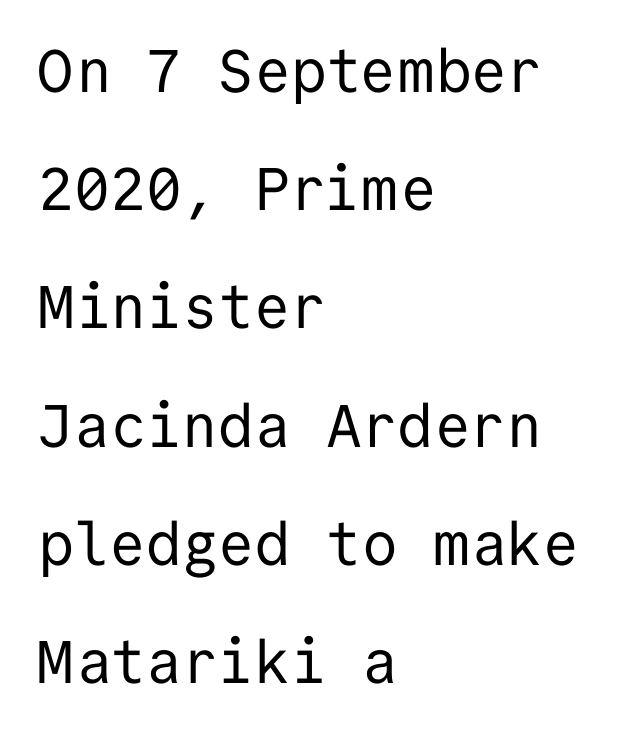
{"serif": "no", "italic": "no", "bold": "no", "weight": "regular", "width": "normal", "stroke_contrast": "low", "x_height": "medium", "monospaced": "yes", "underline": "no", "align": "left", "line_spacing": "loose", "line_spacing_ratio": 1.97, "letter_spacing": "normal", "letter_spacing_em": 0.0, "glyph_px": 60}
